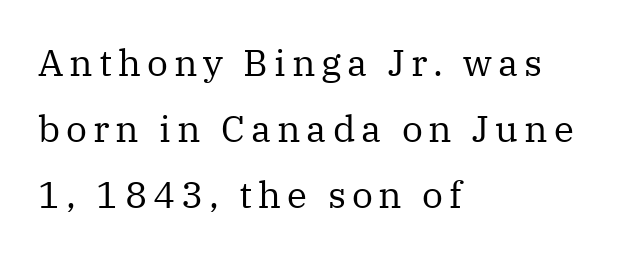
The image shows 37 px regular-weight serif type, upright; set left-aligned, line spacing 1.78x, not underlined; medium stroke contrast and a medium x-height.
